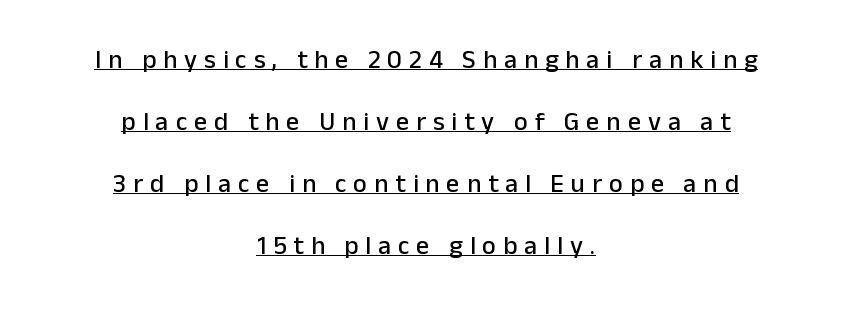
The setting favours the middle, as headings and verse often do. The words here are underlined. The lettering holds an erect, upright posture throughout. Someone cranked the tracking dial way up on this one. Notice the wide empty band between every row — that's loose leading.
